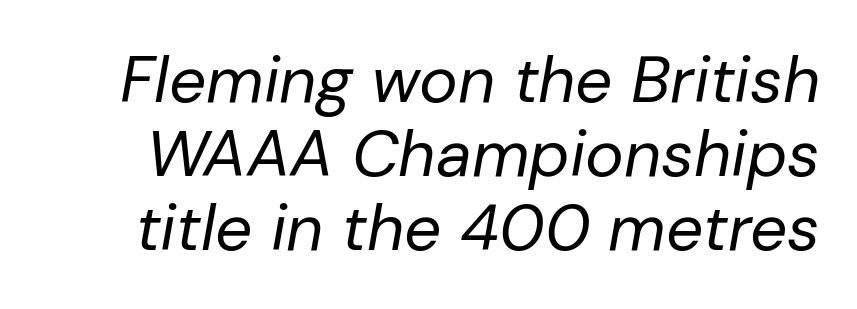
The image shows 65 px regular-weight type, italic (leaning right); set tight line spacing (1.14x), normal letter spacing, not underlined; low stroke contrast and a medium x-height.
